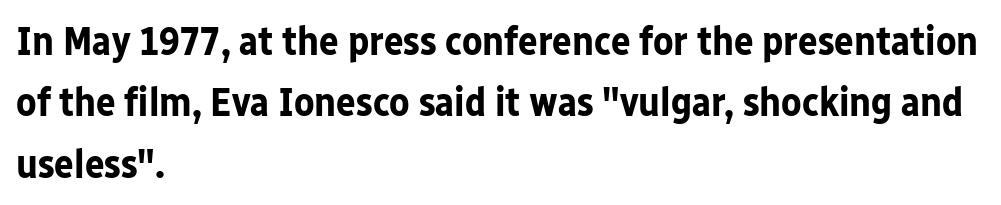
{"serif": "no", "italic": "no", "bold": "yes", "weight": "bold", "width": "normal", "stroke_contrast": "low", "x_height": "medium", "monospaced": "no", "underline": "no", "align": "left", "line_spacing": "normal", "line_spacing_ratio": 1.5, "letter_spacing": "normal", "letter_spacing_em": 0.0, "glyph_px": 41}
